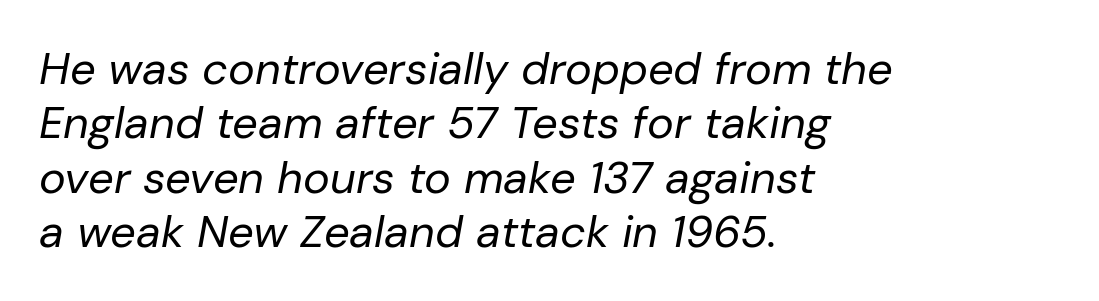
Q: Is the text bold? A: No.
Q: Is the text italic (slanted)? A: Yes, it leans right by about 10 degrees.
Q: Is the text underlined? A: No.
Q: How is the paragraph aligned? A: Left-aligned.
Q: Is the spacing between letters normal or unusually wide? A: Normal.
Q: Width (condensed, normal, or wide)? A: Normal.
Q: Stroke contrast? A: Low.
Q: x-height? A: Medium.
Q: Monospaced? A: No.
